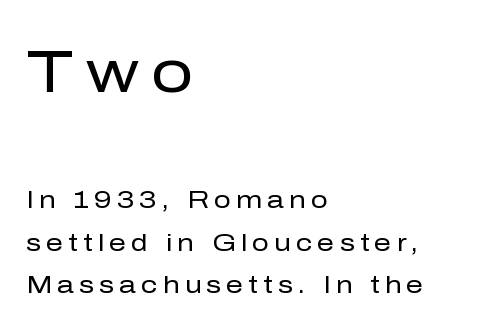
{"serif": "no", "italic": "no", "bold": "no", "weight": "regular", "width": "normal", "stroke_contrast": "low", "x_height": "medium", "monospaced": "no", "underline": "no", "align": "left", "line_spacing_ratio": 1.78, "letter_spacing": "wide", "letter_spacing_em": 0.21, "larger_block": "first", "size_ratio": 2.5, "glyph_px": 60}
